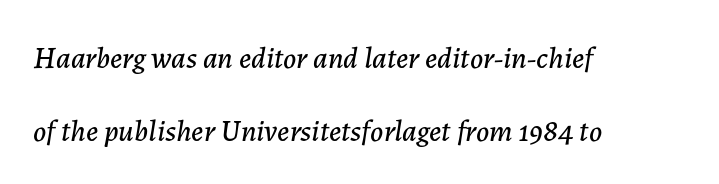
The image shows 30 px text type, italic (leaning right); set left-aligned, loose line spacing (2.44x), normal letter spacing, not underlined; low stroke contrast and a medium x-height.
